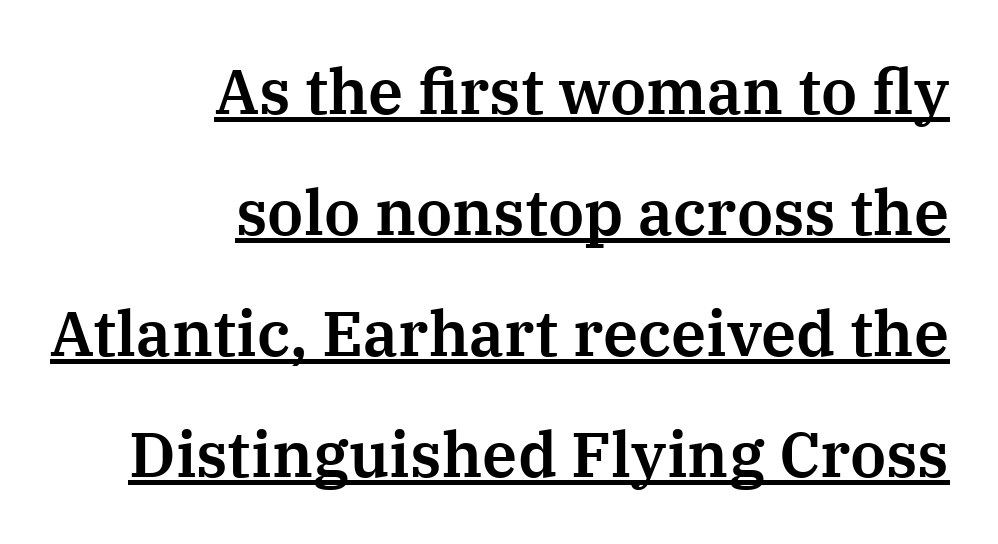
Proportional: the letters do not fall into vertical columns. Little horizontal feet cap the strokes, marking this as serif type. Rendered with straight, roman letterforms. The passage shown is underscored from start to finish. Caption: standard tracking, unaltered. Line ends are locked; line starts wander.
